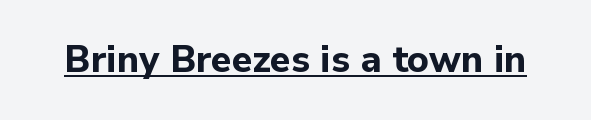
Q: Is the text bold? A: Yes.
Q: Is the text italic (slanted)? A: No, it is upright.
Q: Is the typeface a serif or a sans-serif typeface? A: Sans-serif.
Q: Is the text underlined? A: Yes.
Q: Is the spacing between letters normal or unusually wide? A: Normal.
Q: Width (condensed, normal, or wide)? A: Normal.
Q: Stroke contrast? A: Low.
Q: x-height? A: Medium.
Q: Monospaced? A: No.
